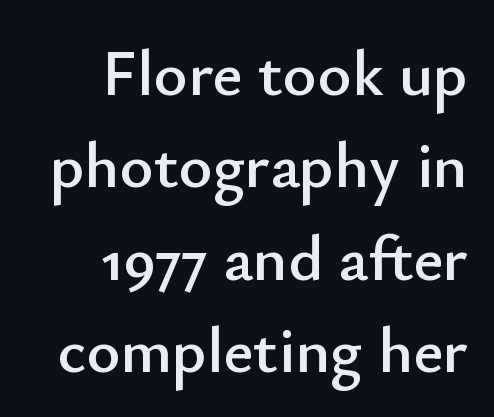
The image shows 65 px sans-serif type, upright; set right-aligned, normal line spacing (1.42x), normal letter spacing, not underlined; low stroke contrast and a small x-height.
